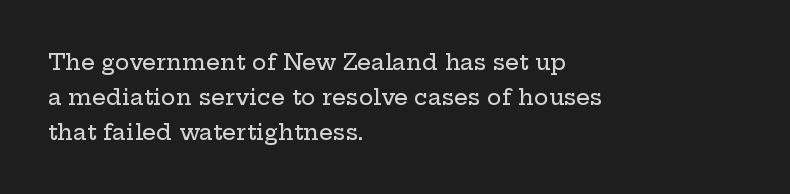
{"italic": "no", "underline": "no", "align": "left", "line_spacing": "normal", "line_spacing_ratio": 1.59, "letter_spacing": "normal", "letter_spacing_em": 0.0, "glyph_px": 22}
